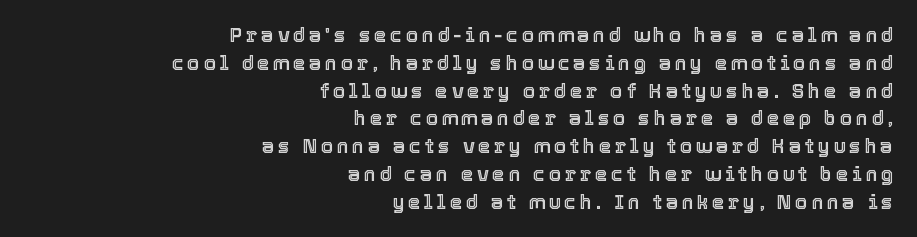
Posture: vertical. The passage is arranged like a letterhead date or caption credit — flush right. Decoration check: the copy has no underline. How would I describe the line gaps? Plain and ordinary.
